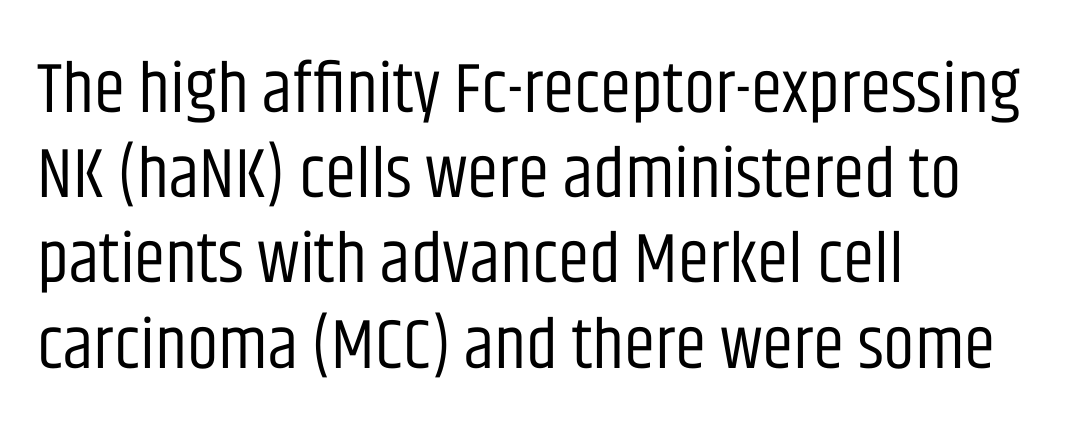
A sans-serif font was chosen for this passage. The cut favours lightness, reaching ordinary text weight at its darkest. Short note: letters normally spaced. Upright lettering throughout.
